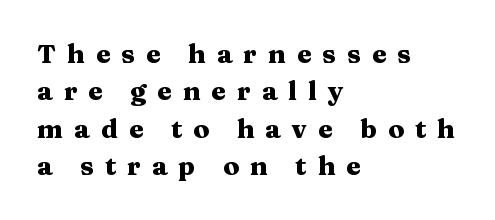
Leading matches the norm, producing a regular column. Clear beneath every line of the passage. Which margin do the lines hug? The left one — the right edge is uneven. This is heavy type, rendered in bold.
